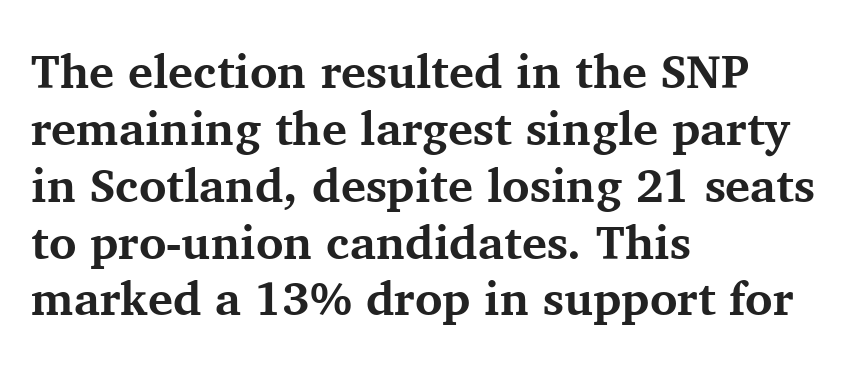
Check where the strokes stop: tiny serifs finish them off. This rendering leaves character spacing at its baseline value. The strokes are fattened all the way to bold. Think of a printed novel: that variable character pitch is what you see here. Which margin do the lines hug? The left one — the right edge is uneven.
